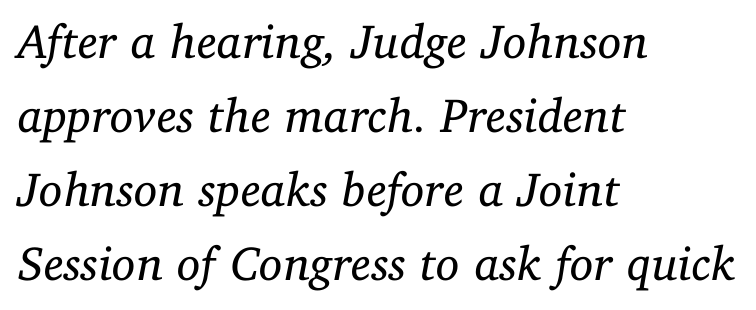
The leading is moderate, giving the passage an even texture. Here the designer chose a conventional face with non-uniform glyph widths. Line starts are locked; line ends wander. This is serif lettering, the kind often seen in printed books. The axis of the letterforms is tilted away from vertical.
